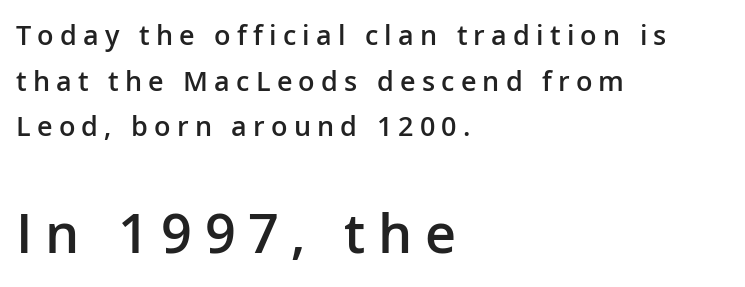
Just letters on the line, the space beneath them empty. Spacing between characters has been opened up far beyond the box default. A sans-serif font was chosen for this passage. The rendering uses a semibold face; strokes are thickened but not to full bold.
